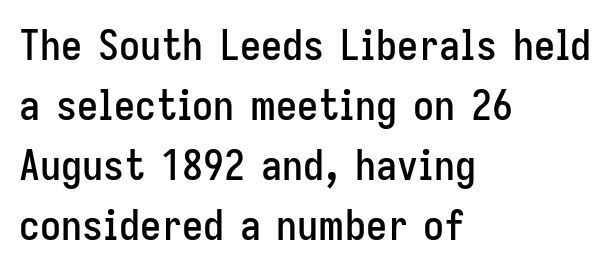
This sample has the flowing, uneven cadence of proportional lettering. A normal amount of white space separates one row of letters from the next. Serif or sans? Sans — the stroke terminals are bare. The letters sit at their default tracking, neither squeezed nor spread. Honestly, there is no underline to notice here at all.
